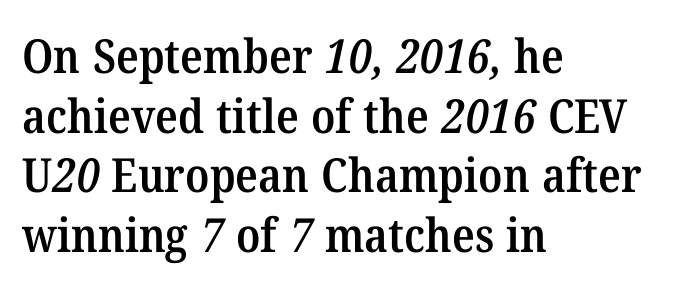
{"serif": "yes", "bold": "semi", "weight": "semibold", "width": "normal", "stroke_contrast": "medium", "x_height": "medium", "monospaced": "no", "underline": "no", "align": "left", "line_spacing": "normal", "line_spacing_ratio": 1.27, "letter_spacing": "normal", "letter_spacing_em": 0.0, "glyph_px": 47}
